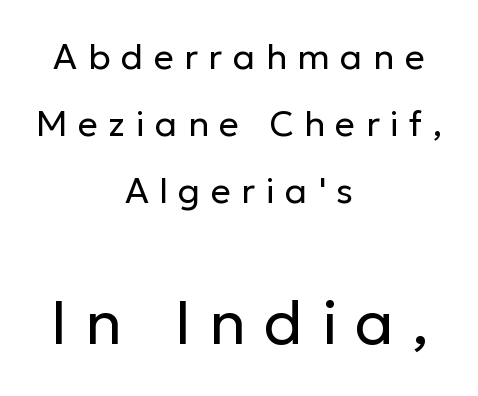
The image shows 61 px regular-weight sans-serif type, upright; set centered, loose line spacing (1.92x), unusually wide letter spacing (+0.3 em), not underlined; the second (bottom) block is 1.74x larger; low stroke contrast and a medium x-height.
